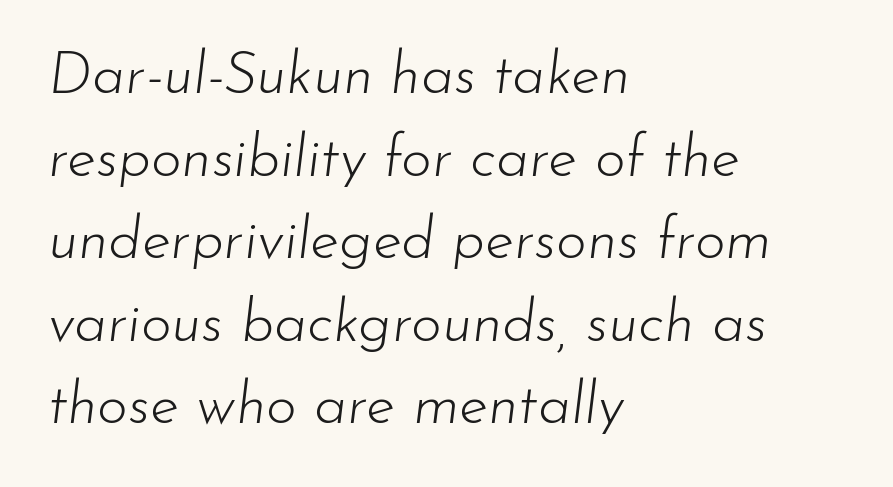
Q: Is the text bold? A: No.
Q: Is the text italic (slanted)? A: Yes, it leans right by about 7 degrees.
Q: Is the text underlined? A: No.
Q: How is the paragraph aligned? A: Left-aligned.
Q: Is the spacing between letters normal or unusually wide? A: Normal.
Q: Is the spacing between lines tight, normal or loose? A: Normal.
Q: Width (condensed, normal, or wide)? A: Normal.
Q: Stroke contrast? A: Low.
Q: x-height? A: Small.
Q: Monospaced? A: No.
